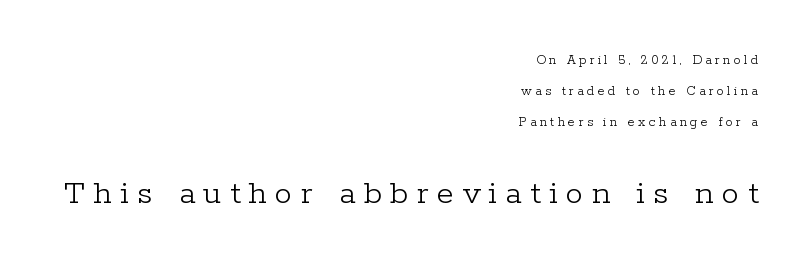
Typesetter's note — lower block bumped up in size, upper block left smaller. Teacher's note: observe the even right margin — that is flush-right alignment. What's the leading like? Stretched, with rows far apart. There is plenty of visible air inserted between adjacent glyphs. Think standard paragraph weight, or any step lighter than that.
